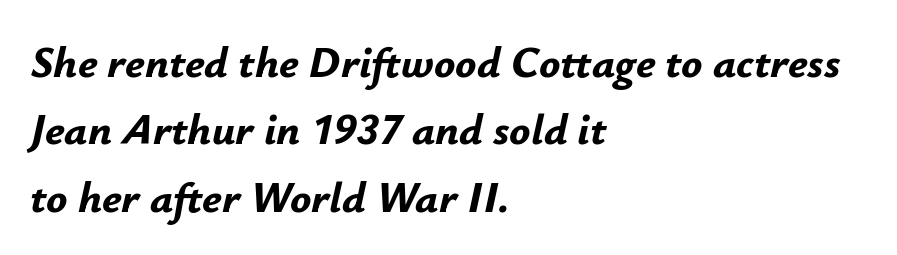
{"italic": "yes", "lean": "right", "slant_degrees": 12, "bold": "yes", "weight": "bold", "width": "normal", "stroke_contrast": "low", "x_height": "small", "monospaced": "no", "underline": "no", "align": "left", "line_spacing": "normal", "line_spacing_ratio": 1.53, "letter_spacing": "normal", "letter_spacing_em": 0.0, "glyph_px": 44}
